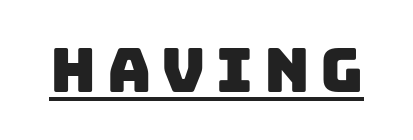
The image shows 61 px sans-serif type; set underlined; low stroke contrast and a large x-height.
